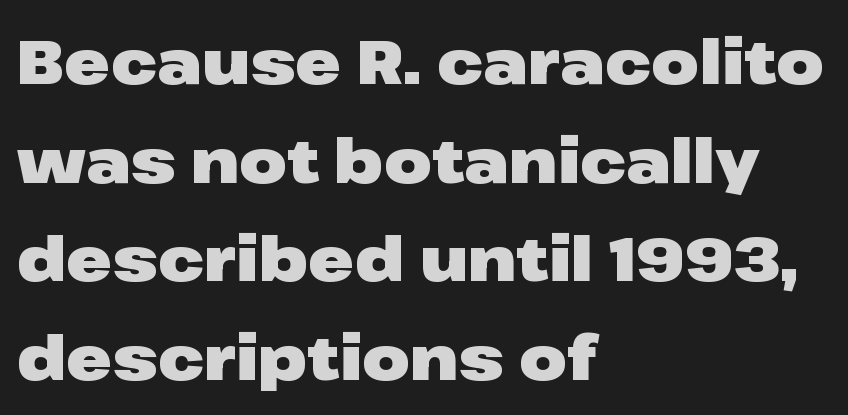
Q: Is the text bold? A: Yes.
Q: Is the text italic (slanted)? A: No, it is upright.
Q: Is the typeface a serif or a sans-serif typeface? A: Sans-serif.
Q: Is the text underlined? A: No.
Q: How is the paragraph aligned? A: Left-aligned.
Q: Is the spacing between letters normal or unusually wide? A: Normal.
Q: Is the spacing between lines tight, normal or loose? A: Normal.
Q: Width (condensed, normal, or wide)? A: Wide.
Q: Stroke contrast? A: Low.
Q: x-height? A: Medium.
Q: Monospaced? A: No.
